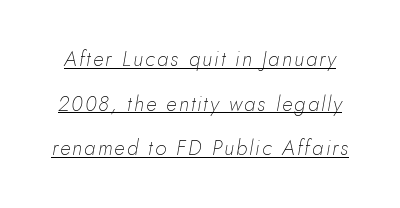
Q: Is the text bold? A: No.
Q: Is the text italic (slanted)? A: Yes, it leans right by about 10 degrees.
Q: Is the text underlined? A: Yes.
Q: Is the spacing between lines tight, normal or loose? A: Loose.
